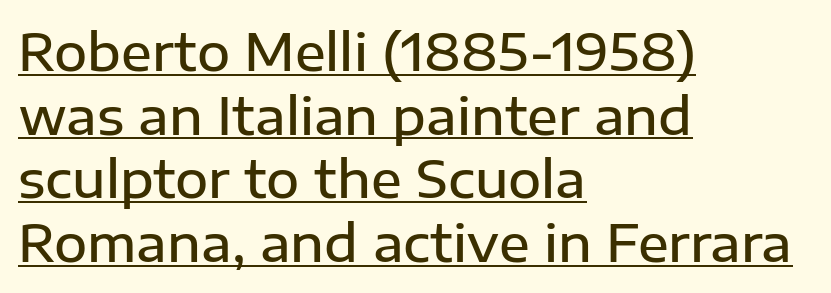
The letterforms sit shoulder to shoulder at normal distance. Successive baselines arrive at the customary interval. Looks like regular typesetting: each glyph gets only the width it needs. Do the letters lean? They stand straight. This sample uses a sans-serif face. Looks like someone drew a line under every word here.
